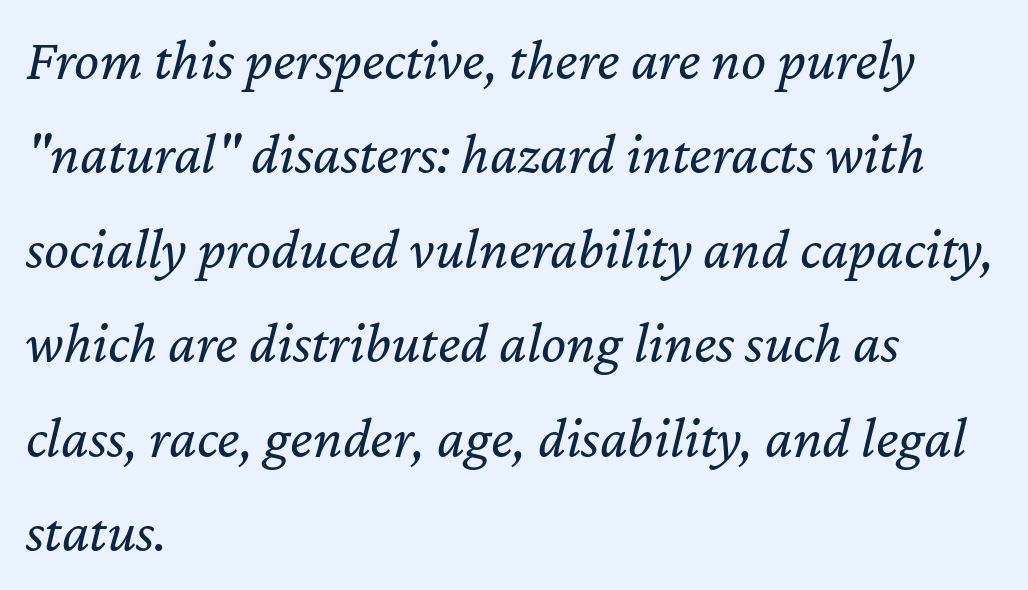
Q: Is the text bold? A: No.
Q: Is the text italic (slanted)? A: Yes, it leans right by about 12 degrees.
Q: Is the text underlined? A: No.
Q: How is the paragraph aligned? A: Left-aligned.
Q: Is the spacing between letters normal or unusually wide? A: Normal.
Q: Is the spacing between lines tight, normal or loose? A: Normal.
Q: Width (condensed, normal, or wide)? A: Normal.
Q: Stroke contrast? A: Low.
Q: x-height? A: Medium.
Q: Monospaced? A: No.
